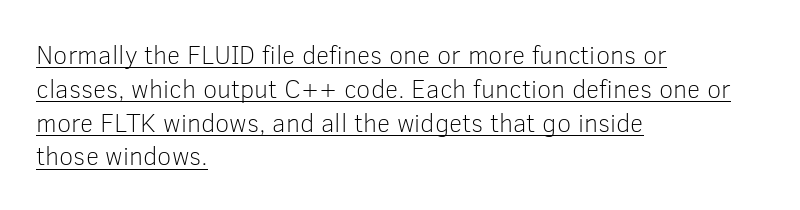
{"italic": "no", "bold": "no", "underline": "yes", "align": "left", "line_spacing": "normal", "line_spacing_ratio": 1.3, "letter_spacing": "normal", "letter_spacing_em": 0.0, "glyph_px": 26}
